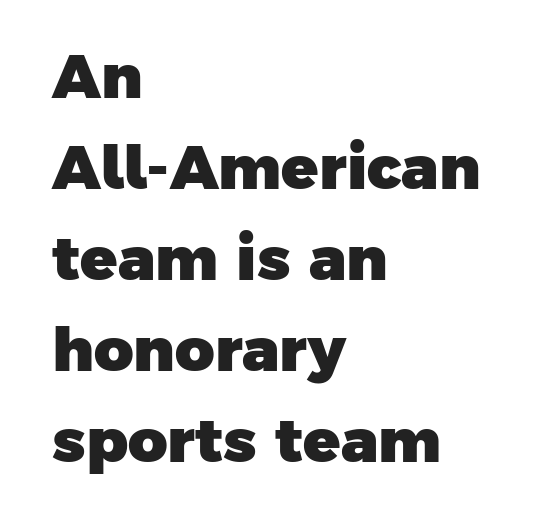
The image shows 61 px heavy sans-serif type; set left-aligned, normal line spacing (1.49x), normal letter spacing, not underlined; low stroke contrast and a medium x-height.
